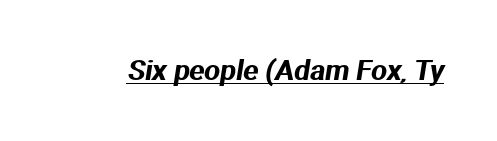
The string is rendered with underlining switched on. The face used here is a sans, in the tradition of grotesques and geometrics. The face used here is proportionally spaced, like ordinary book or web type. Here the glyphs are tracked normally, forming tight word shapes.
